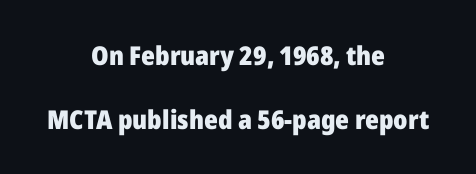
The image shows 26 px bold type, upright; set centered, loose line spacing (2.46x), normal letter spacing, not underlined.
